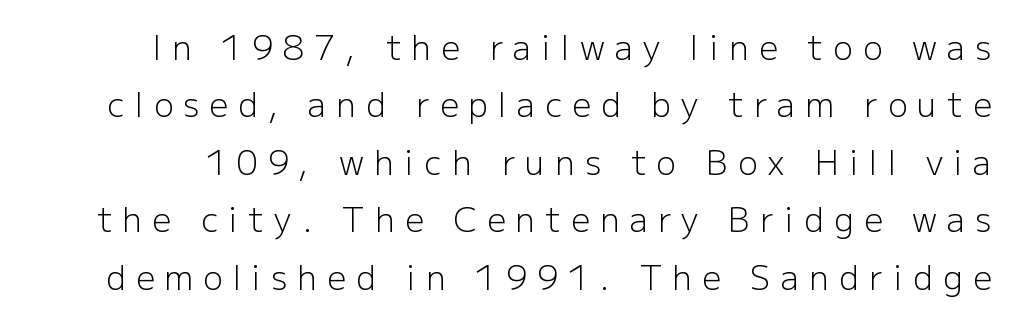
Every stem runs plumb, perpendicular to the baseline. Someone cranked the tracking dial way up on this one. Examine the stroke ends and you'll find no serifs. Is the type heavy? It reads as light-to-regular instead. Check the space under the baseline: it is left empty. Proportional: the letters do not fall into vertical columns.
